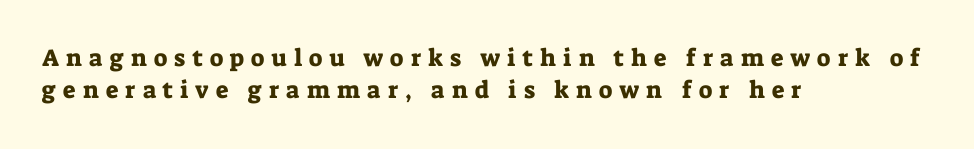
{"italic": "no", "underline": "no", "align": "left", "line_spacing": "normal", "line_spacing_ratio": 1.35, "letter_spacing": "wide", "letter_spacing_em": 0.3, "glyph_px": 24}
